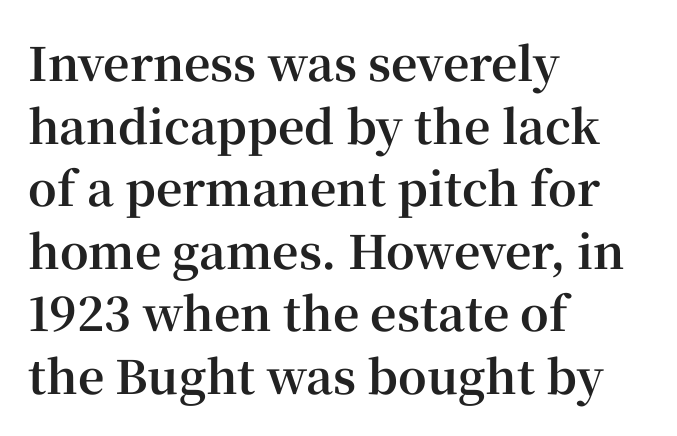
Q: Is the text bold? A: Yes.
Q: Is the text italic (slanted)? A: No, it is upright.
Q: Is the typeface a serif or a sans-serif typeface? A: Serif.
Q: Is the text underlined? A: No.
Q: How is the paragraph aligned? A: Left-aligned.
Q: Is the spacing between letters normal or unusually wide? A: Normal.
Q: Is the spacing between lines tight, normal or loose? A: Normal.
Q: Width (condensed, normal, or wide)? A: Normal.
Q: Stroke contrast? A: High.
Q: x-height? A: Medium.
Q: Monospaced? A: No.
